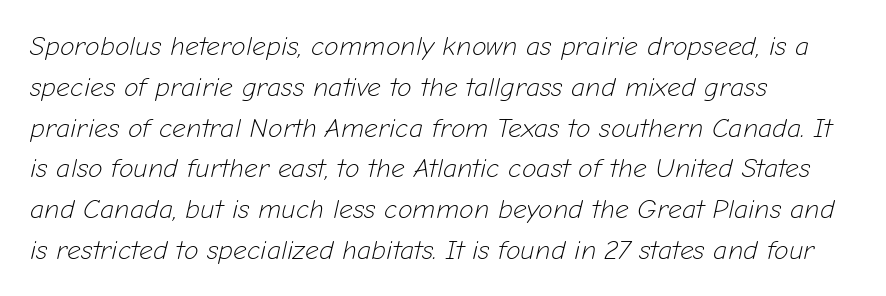
The image shows 27 px text type, italic (leaning right); set left-aligned, normal line spacing (1.51x), normal letter spacing, not underlined.
